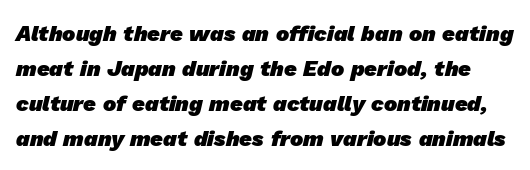
{"bold": "yes", "underline": "no", "line_spacing": "normal", "line_spacing_ratio": 1.59, "letter_spacing": "normal", "letter_spacing_em": 0.0, "glyph_px": 22}
